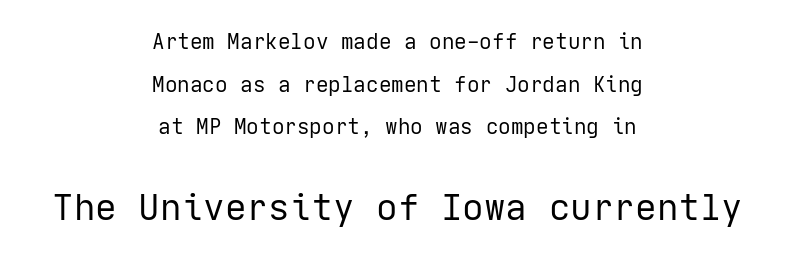
Q: Is the text bold? A: No.
Q: Is the text italic (slanted)? A: No, it is upright.
Q: Is the typeface a serif or a sans-serif typeface? A: Sans-serif.
Q: Is the text underlined? A: No.
Q: How is the paragraph aligned? A: Centered.
Q: Is the spacing between letters normal or unusually wide? A: Normal.
Q: Is the spacing between lines tight, normal or loose? A: Loose.
Q: Which block of text is set in a larger size, the first (top) or the second (bottom)? A: The second (bottom) one.
Q: Width (condensed, normal, or wide)? A: Normal.
Q: Stroke contrast? A: Low.
Q: x-height? A: Medium.
